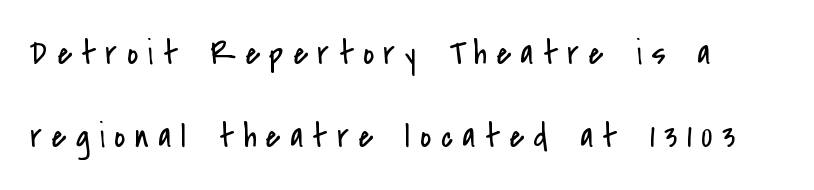
{"serif": "no", "italic": "no", "bold": "no", "weight": "regular", "width": "condensed", "stroke_contrast": "low", "x_height": "small", "monospaced": "no", "underline": "no", "line_spacing": "loose", "line_spacing_ratio": 2.44, "letter_spacing": "wide", "letter_spacing_em": 0.28, "glyph_px": 34}
